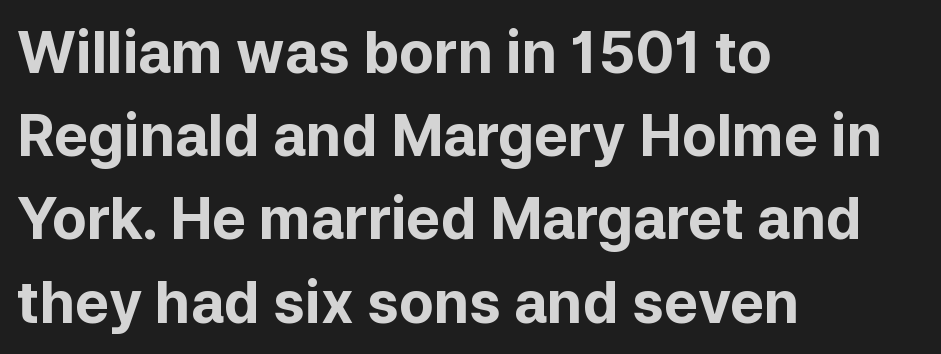
The image shows 57 px bold sans-serif type, upright; set left-aligned, normal line spacing (1.46x), normal letter spacing, not underlined; low stroke contrast and a medium x-height.
